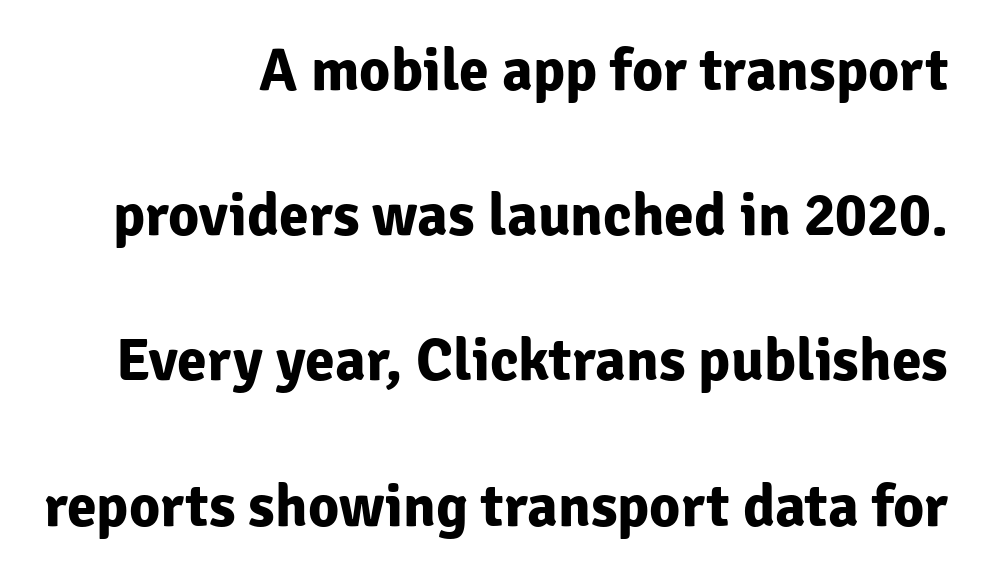
Interline gaps are noticeably wide in this sample. These lines are composed in type without serifs. Check under the words: just untouched page. Words appear dense and cohesive because spacing is normal.
